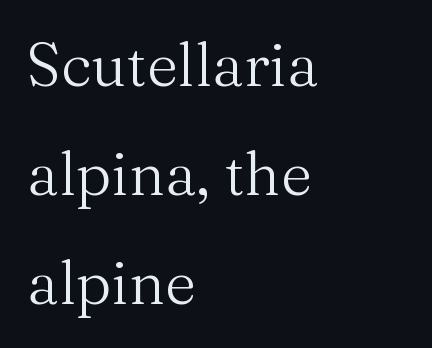
{"serif": "yes", "italic": "no", "bold": "no", "weight": "regular", "width": "normal", "stroke_contrast": "medium", "x_height": "medium", "monospaced": "no", "underline": "no", "align": "left", "line_spacing_ratio": 1.82, "letter_spacing": "normal", "letter_spacing_em": 0.0, "glyph_px": 60}
